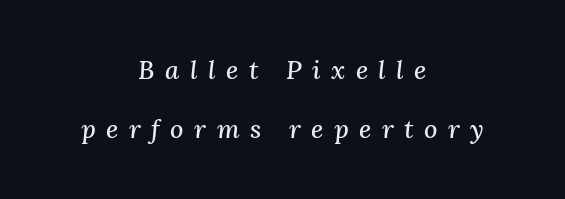
Q: Is the text italic (slanted)? A: Yes, it leans right by about 3 degrees.
Q: Is the text underlined? A: No.
Q: How is the paragraph aligned? A: Centered.
Q: Is the spacing between letters normal or unusually wide? A: Unusually wide.
Q: Is the spacing between lines tight, normal or loose? A: Loose.
